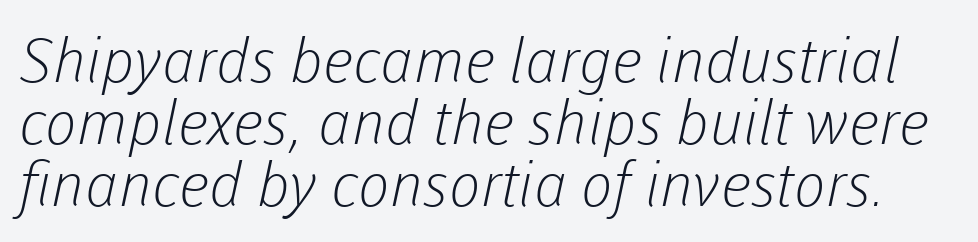
Typographically, this falls in the sans-serif category. Character widths vary here, with narrow letters taking less room than wide ones. The letterforms sit shoulder to shoulder at normal distance. The zone under the glyphs is completely vacant.
